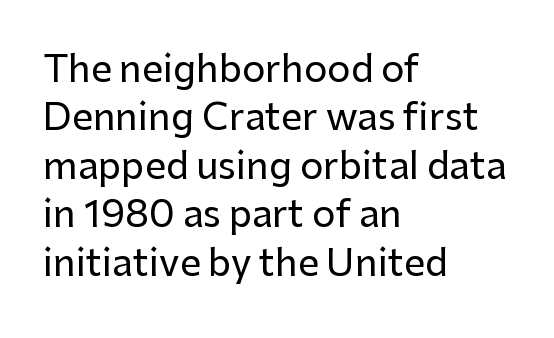
{"serif": "no", "italic": "no", "width": "normal", "stroke_contrast": "low", "x_height": "medium", "monospaced": "no", "underline": "no", "align": "left", "line_spacing": "normal", "line_spacing_ratio": 1.31, "letter_spacing": "normal", "letter_spacing_em": 0.0, "glyph_px": 37}
